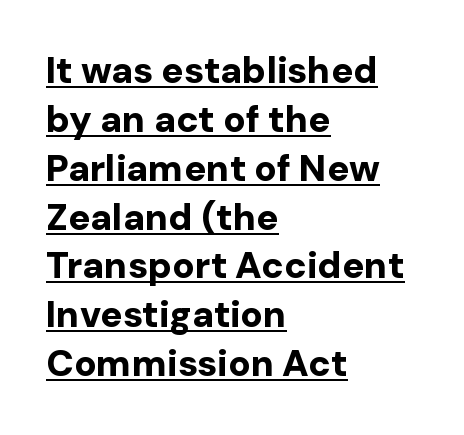
Q: Is the text bold? A: Yes.
Q: Is the text italic (slanted)? A: No, it is upright.
Q: Is the typeface a serif or a sans-serif typeface? A: Sans-serif.
Q: Is the text underlined? A: Yes.
Q: How is the paragraph aligned? A: Left-aligned.
Q: Is the spacing between letters normal or unusually wide? A: Normal.
Q: Is the spacing between lines tight, normal or loose? A: Normal.
Q: Width (condensed, normal, or wide)? A: Normal.
Q: Stroke contrast? A: Low.
Q: x-height? A: Medium.
Q: Monospaced? A: No.
